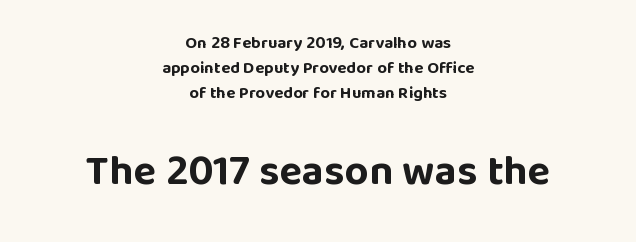
Students, note that the glyphs here touch the page at normal intervals. Scale increases going downward across the two blocks. The foot of each line stays bare and open. A typesetter would call this proportional, since set widths differ per character.
